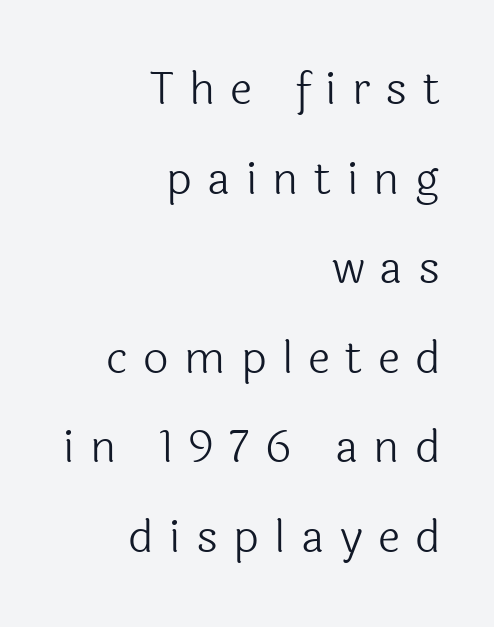
If you drew a line through each stem, it would be perfectly vertical. Is the letter spacing exaggerated? Yes — the characters are pushed far apart. This sample trades compactness for vertical openness between lines. Words float on clear page, feet unadorned. The font sits on the lighter half of the weight spectrum, regular included. A typesetter would call this proportional, since set widths differ per character.
